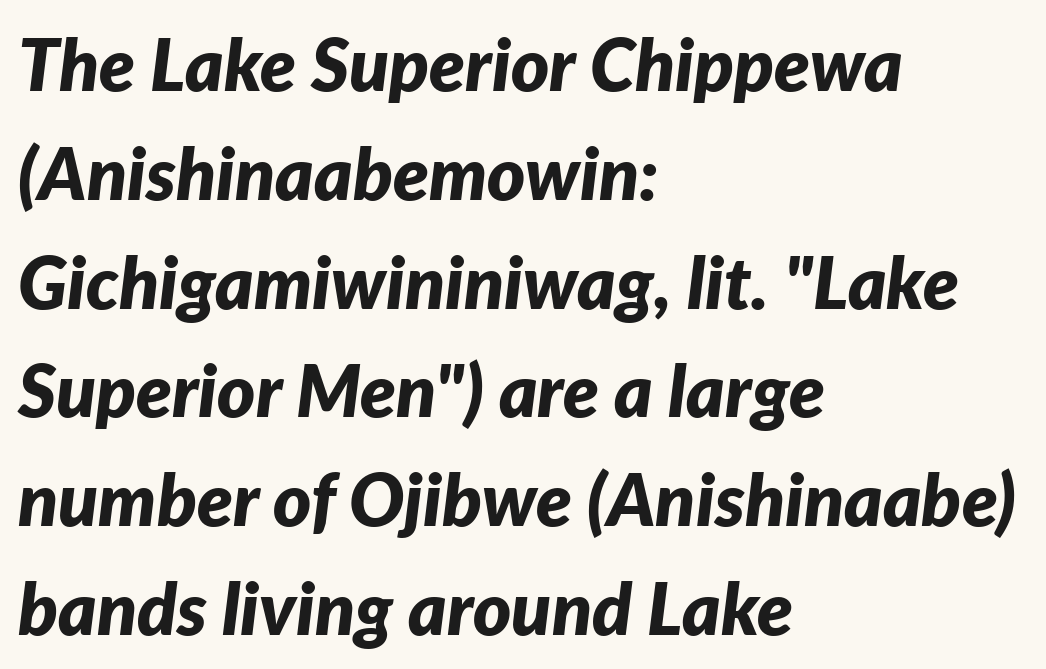
Q: Is the text bold? A: Yes.
Q: Is the text italic (slanted)? A: Yes, it leans right by about 7 degrees.
Q: Is the text underlined? A: No.
Q: How is the paragraph aligned? A: Left-aligned.
Q: Is the spacing between letters normal or unusually wide? A: Normal.
Q: Is the spacing between lines tight, normal or loose? A: Normal.
Q: Width (condensed, normal, or wide)? A: Normal.
Q: Stroke contrast? A: Low.
Q: x-height? A: Medium.
Q: Monospaced? A: No.
